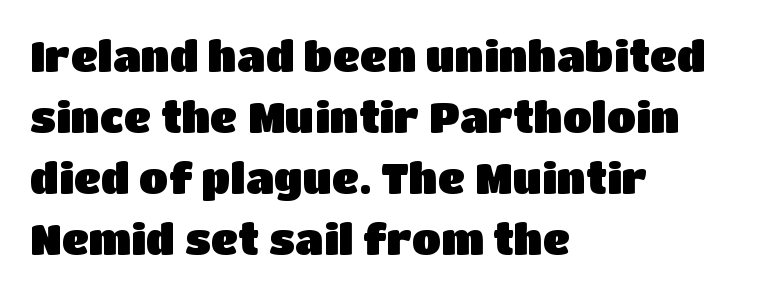
The letters stand straight up with perfectly vertical stems. Default kerning and tracking; the words read as compact shapes. Note: no serifs on the glyphs. The block of text has a typical density, with ordinary space between rows.
